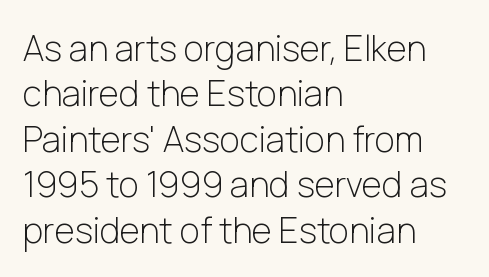
The image shows 35 px light sans-serif type, upright; set left-aligned, normal line spacing (1.3x), normal letter spacing, not underlined; low stroke contrast and a medium x-height.
